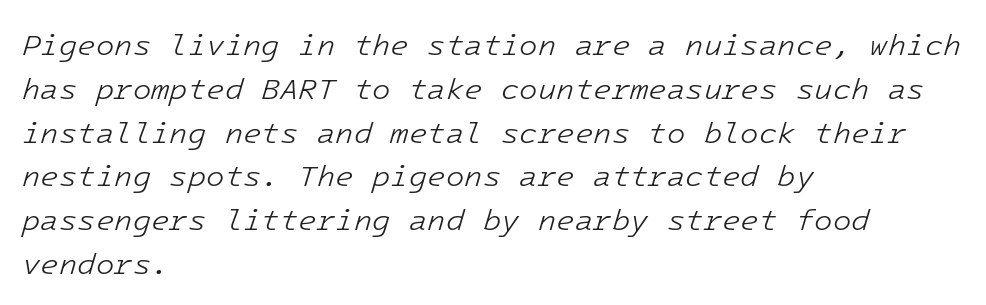
The letterforms sit at book weight or below. Honestly, the row spacing looks completely unremarkable. Does the lettering tilt? It does — this is italic. Look at the tracking — it's just the regular setting, nothing added. The compositor pushed each line to the left boundary. Has an underline been added? It has not.
